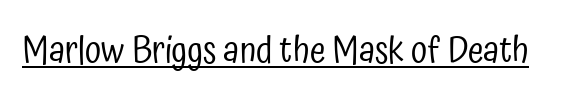
The cut favours lightness, reaching ordinary text weight at its darkest. The letters advance in unequal steps, a hallmark of proportional type. A typesetter would label this face a sans. What stands out about the letter spacing? Nothing — it is the standard amount. This is the regular roman posture of the typeface. You can see a thin bar hugging the bottom of the glyphs.
